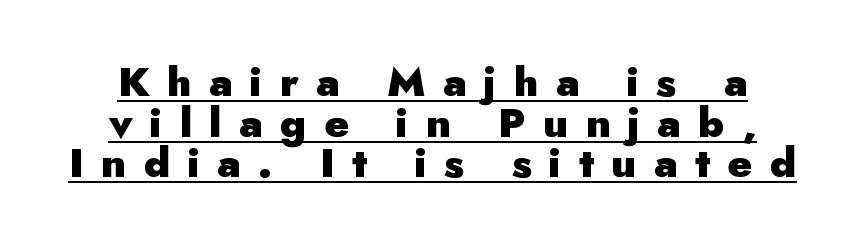
The face used here has the dense, thick strokes of a bold. How would I describe the line gaps? Narrow and economical. Varying glyph widths throughout — classic text-font behaviour. Letter spacing: wide.
